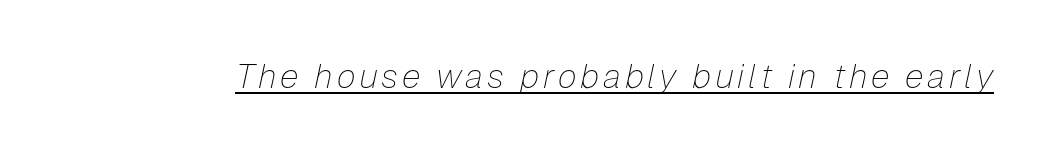
Q: Is the text bold? A: No.
Q: Is the text italic (slanted)? A: Yes, it leans right by about 12 degrees.
Q: Is the text underlined? A: Yes.
Q: Width (condensed, normal, or wide)? A: Normal.
Q: Stroke contrast? A: Low.
Q: x-height? A: Medium.
Q: Monospaced? A: No.
